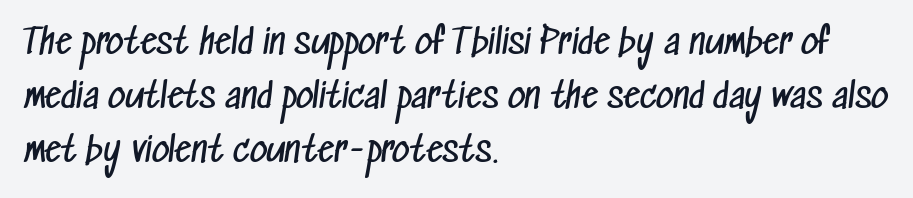
Q: Is the text bold? A: No.
Q: Is the typeface a serif or a sans-serif typeface? A: Sans-serif.
Q: Is the text underlined? A: No.
Q: How is the paragraph aligned? A: Left-aligned.
Q: Is the spacing between letters normal or unusually wide? A: Normal.
Q: Is the spacing between lines tight, normal or loose? A: Normal.
Q: Width (condensed, normal, or wide)? A: Condensed.
Q: Stroke contrast? A: Low.
Q: x-height? A: Medium.
Q: Monospaced? A: No.
